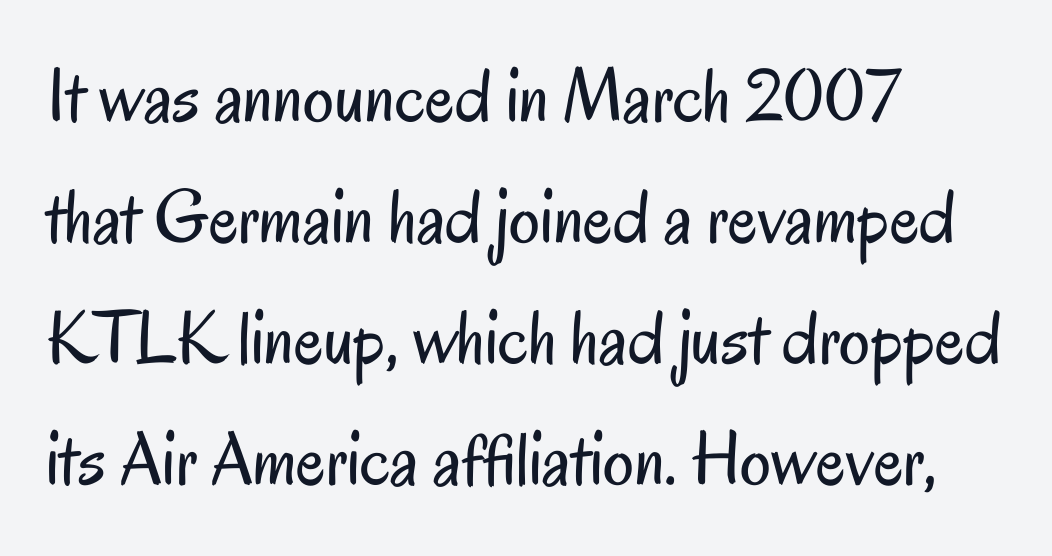
{"serif": "no", "italic": "no", "bold": "no", "weight": "regular", "width": "condensed", "stroke_contrast": "low", "x_height": "small", "monospaced": "no", "underline": "no", "align": "left", "line_spacing": "normal", "line_spacing_ratio": 1.57, "letter_spacing": "normal", "letter_spacing_em": 0.0, "glyph_px": 77}
